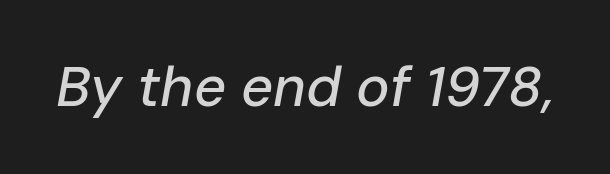
The image shows 56 px text type, italic (leaning right); set normal letter spacing, not underlined; low stroke contrast and a medium x-height.
